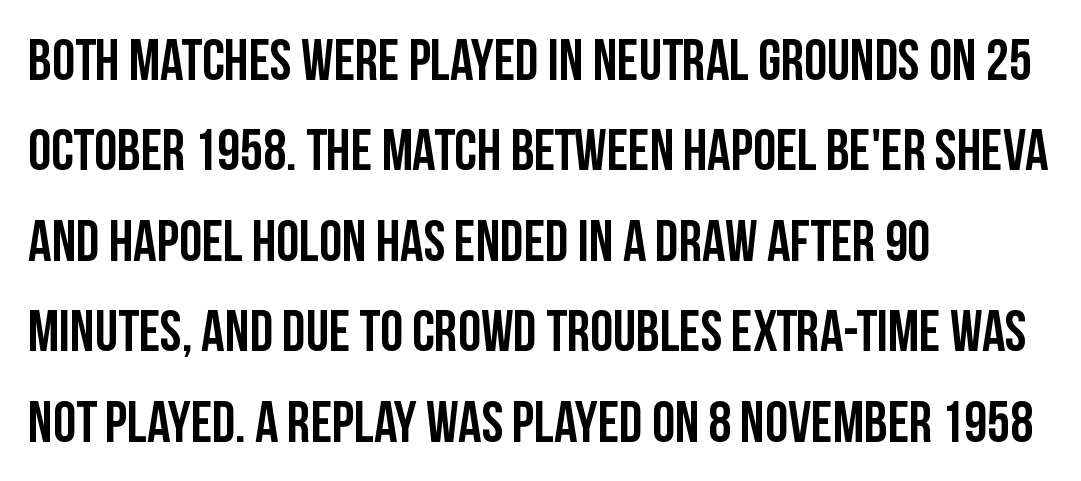
The image shows 58 px semibold, condensed sans-serif type, upright; set left-aligned, normal line spacing (1.56x), normal letter spacing, not underlined; low stroke contrast and a large x-height.
